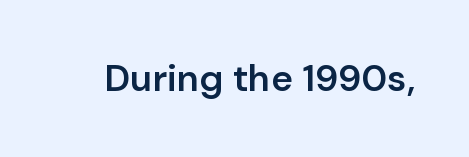
Default kerning and tracking; the words read as compact shapes. Every stem runs plumb, perpendicular to the baseline. Letterform terminals end flat and unadorned throughout the passage. The face used here is proportionally spaced, like ordinary book or web type. The strip under each line holds only bare page. Summary of weight: moderately heavy, a semibold.
